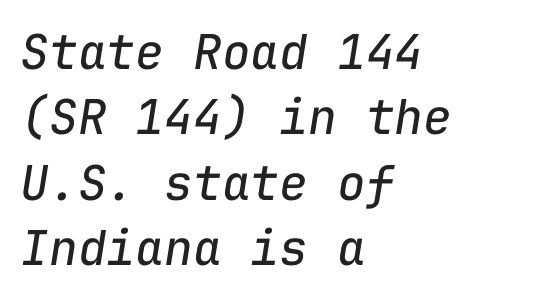
The letters sit at their default tracking, neither squeezed nor spread. Compared with typical paragraphs, the rows here are spaced about the same. Spacing verdict: monospaced, one width for all characters. The specimen reads as italic at a glance.
